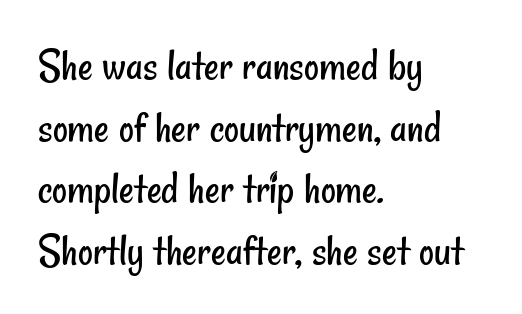
Q: Is the text bold? A: No.
Q: Is the typeface a serif or a sans-serif typeface? A: Sans-serif.
Q: Is the text underlined? A: No.
Q: How is the paragraph aligned? A: Left-aligned.
Q: Is the spacing between letters normal or unusually wide? A: Normal.
Q: Is the spacing between lines tight, normal or loose? A: Normal.
Q: Width (condensed, normal, or wide)? A: Condensed.
Q: Stroke contrast? A: Low.
Q: x-height? A: Small.
Q: Monospaced? A: No.
